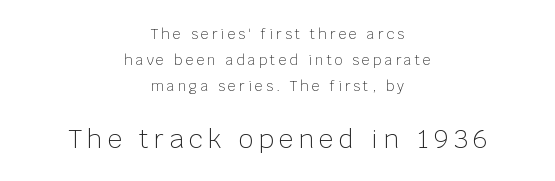
The image shows 25 px text type, upright; set centered, line spacing 1.86x, unusually wide letter spacing (+0.22 em), not underlined; the second (bottom) block is 1.79x larger.
